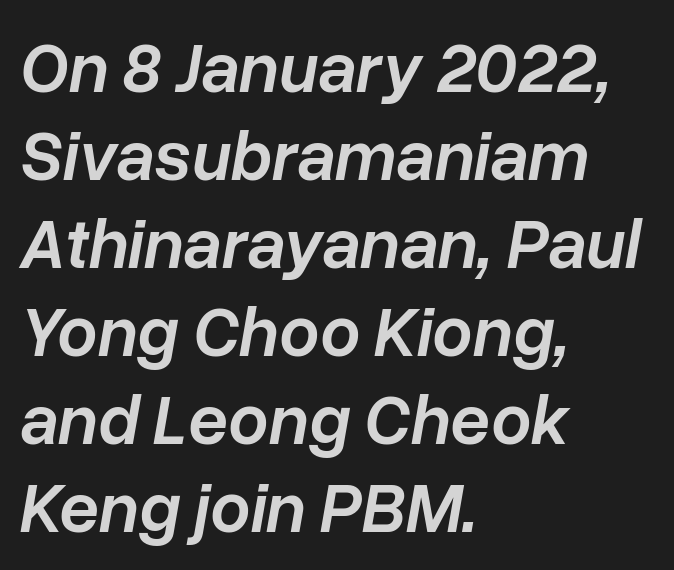
{"italic": "yes", "lean": "right", "slant_degrees": 10, "bold": "semi", "weight": "semibold", "width": "normal", "stroke_contrast": "low", "x_height": "medium", "monospaced": "no", "underline": "no", "align": "left", "line_spacing_ratio": 1.24, "letter_spacing": "normal", "letter_spacing_em": 0.0, "glyph_px": 71}
